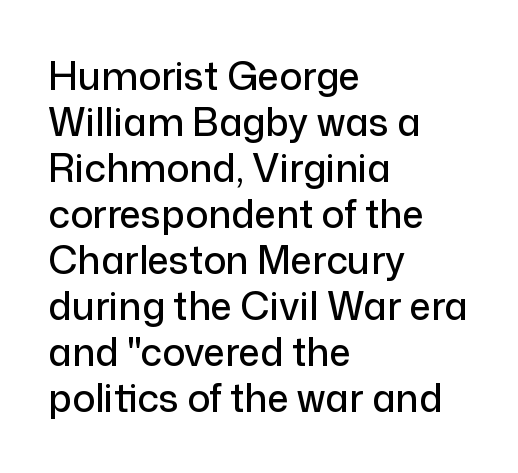
A sans-serif font was chosen for this passage. Characters follow at the spacing the type designer built in. Decoration check: the copy has no underline. This sample has the flowing, uneven cadence of proportional lettering. The letters stand straight up with perfectly vertical stems.
